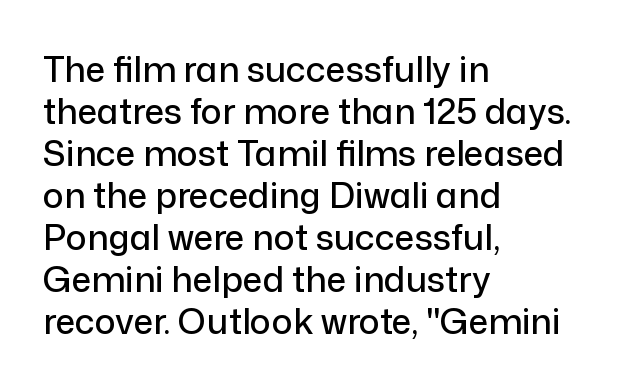
Short and long lines alike share a common starting point at left. The typography opts for an upright posture over an oblique one. Each letter's strokes conclude bluntly, with no projecting serifs. Any mark beneath the type? The region is blank.
